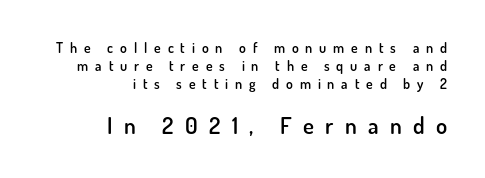
The image shows 23 px text type, upright; set right-aligned, normal line spacing (1.27x), unusually wide letter spacing (+0.49 em), not underlined; the second (bottom) block is 1.64x larger.
